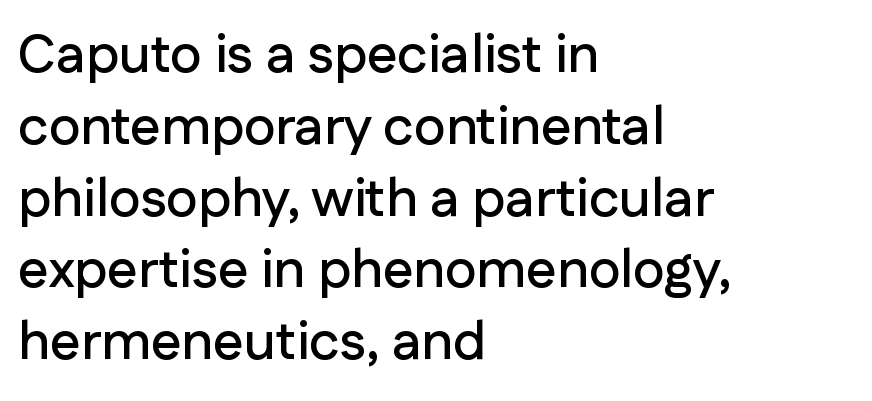
Q: Is the text italic (slanted)? A: No, it is upright.
Q: Is the typeface a serif or a sans-serif typeface? A: Sans-serif.
Q: Is the text underlined? A: No.
Q: How is the paragraph aligned? A: Left-aligned.
Q: Is the spacing between letters normal or unusually wide? A: Normal.
Q: Is the spacing between lines tight, normal or loose? A: Normal.
Q: Width (condensed, normal, or wide)? A: Normal.
Q: Stroke contrast? A: Low.
Q: x-height? A: Medium.
Q: Monospaced? A: No.
